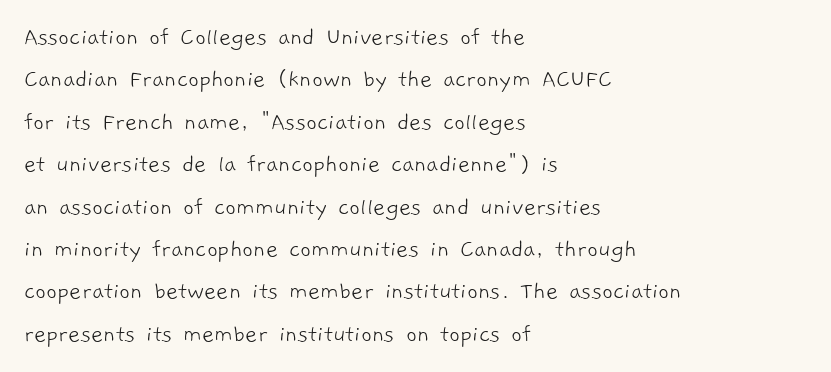
Q: Is the text bold? A: No.
Q: Is the text underlined? A: No.
Q: How is the paragraph aligned? A: Left-aligned.
Q: Is the spacing between letters normal or unusually wide? A: Normal.
Q: Is the spacing between lines tight, normal or loose? A: Normal.
